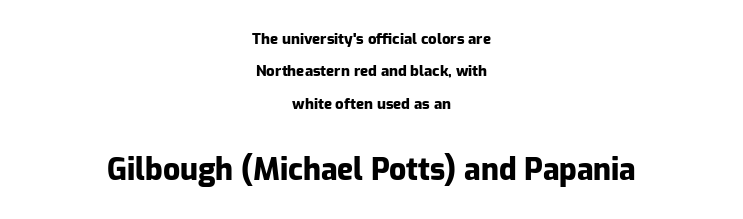
Q: Is the text bold? A: Yes.
Q: Is the text italic (slanted)? A: No, it is upright.
Q: Is the typeface a serif or a sans-serif typeface? A: Sans-serif.
Q: Is the text underlined? A: No.
Q: How is the paragraph aligned? A: Centered.
Q: Is the spacing between letters normal or unusually wide? A: Normal.
Q: Is the spacing between lines tight, normal or loose? A: Loose.
Q: Which block of text is set in a larger size, the first (top) or the second (bottom)? A: The second (bottom) one.
Q: Width (condensed, normal, or wide)? A: Normal.
Q: Stroke contrast? A: Low.
Q: x-height? A: Medium.
Q: Monospaced? A: No.
